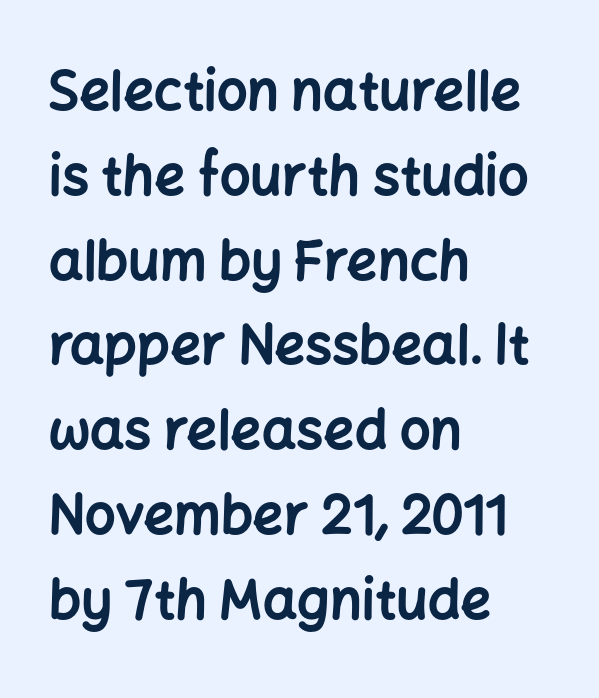
{"serif": "no", "italic": "no", "bold": "yes", "weight": "bold", "width": "normal", "stroke_contrast": "low", "x_height": "medium", "monospaced": "no", "underline": "no", "align": "left", "line_spacing": "normal", "line_spacing_ratio": 1.57, "letter_spacing": "normal", "letter_spacing_em": 0.0, "glyph_px": 54}
